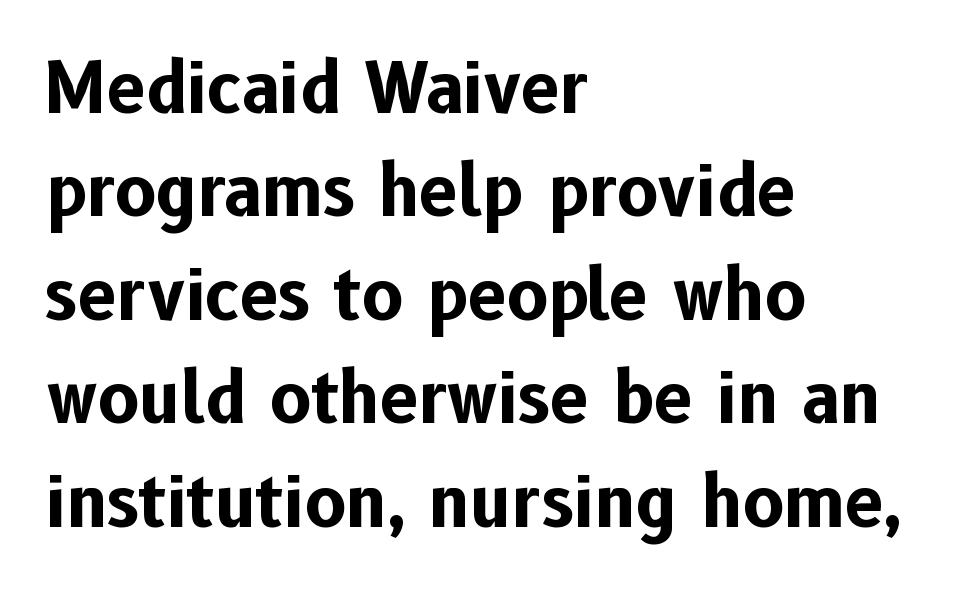
Letters rest on an invisible, unmarked baseline. Note the varied advance widths — an 'i' is clearly narrower than an 'm'. The designer left line spacing at the default. Look at the bottom of the vertical strokes: they stop flat, with no serifs.
